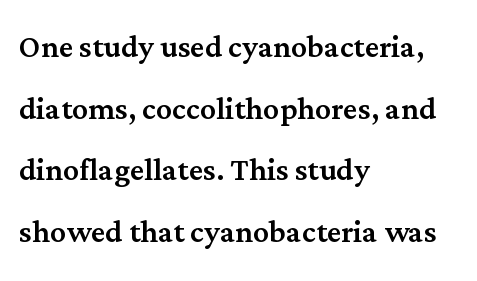
The image shows 40 px serif type, upright; set left-aligned, normal line spacing (1.54x), normal letter spacing, not underlined; medium stroke contrast and a medium x-height.
